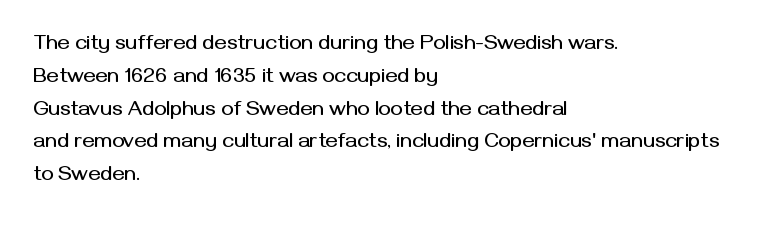
Whoever set this chose a conventional vertical rhythm. Quick note: not italic, upright. Only glyphs here, with clear space below each row. The horizontal fit of the characters is conventional and even. Notice how the passage keeps a crisp vertical edge on the left only.
